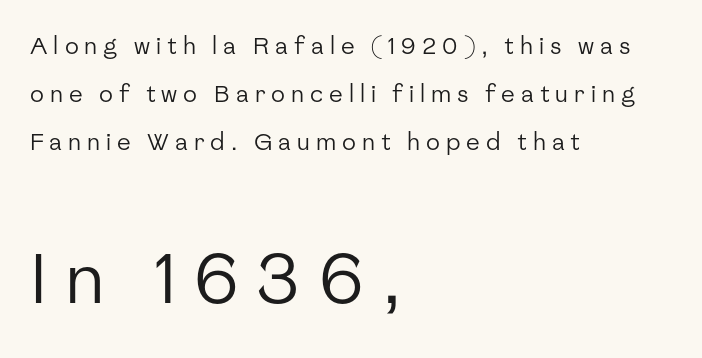
Q: Is the text bold? A: No.
Q: Is the text italic (slanted)? A: No, it is upright.
Q: Is the typeface a serif or a sans-serif typeface? A: Sans-serif.
Q: Is the text underlined? A: No.
Q: How is the paragraph aligned? A: Left-aligned.
Q: Is the spacing between letters normal or unusually wide? A: Unusually wide.
Q: Is the spacing between lines tight, normal or loose? A: Loose.
Q: Which block of text is set in a larger size, the first (top) or the second (bottom)? A: The second (bottom) one.
Q: Width (condensed, normal, or wide)? A: Normal.
Q: Stroke contrast? A: Low.
Q: x-height? A: Medium.
Q: Monospaced? A: No.
